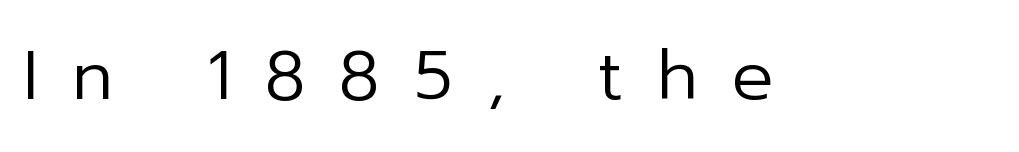
The image shows 69 px regular-weight sans-serif type, upright; set unusually wide letter spacing (+0.49 em), not underlined; low stroke contrast and a medium x-height.
